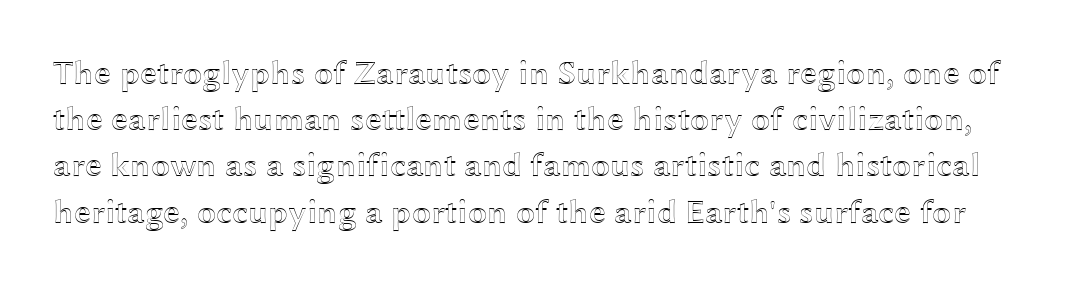
Q: Is the text italic (slanted)? A: No, it is upright.
Q: Is the text underlined? A: No.
Q: Is the spacing between letters normal or unusually wide? A: Normal.
Q: Is the spacing between lines tight, normal or loose? A: Normal.
Q: Width (condensed, normal, or wide)? A: Wide.
Q: x-height? A: Medium.
Q: Monospaced? A: No.
